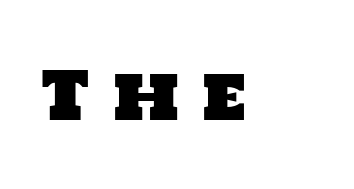
Q: Is the typeface a serif or a sans-serif typeface? A: Sans-serif.
Q: Is the text underlined? A: No.
Q: Is the spacing between letters normal or unusually wide? A: Unusually wide.
Q: Width (condensed, normal, or wide)? A: Normal.
Q: Stroke contrast? A: Low.
Q: x-height? A: Large.
Q: Monospaced? A: No.
